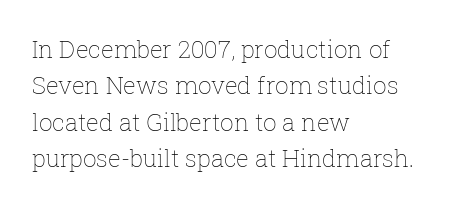
The image shows 24 px text type, upright; set left-aligned, normal line spacing (1.52x), normal letter spacing, not underlined.
